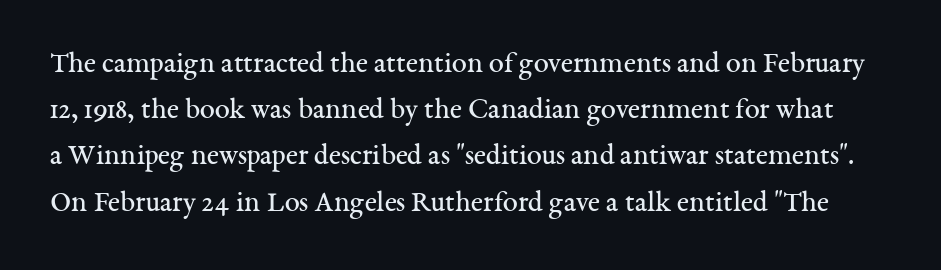
Stroke terminals: seriffed. Quick note: interline space is typical. A typesetter would call this zero additional tracking. The typography opts for an upright posture over an oblique one. Varying glyph widths throughout — classic text-font behaviour. Each row of text sits above clean, open space.
